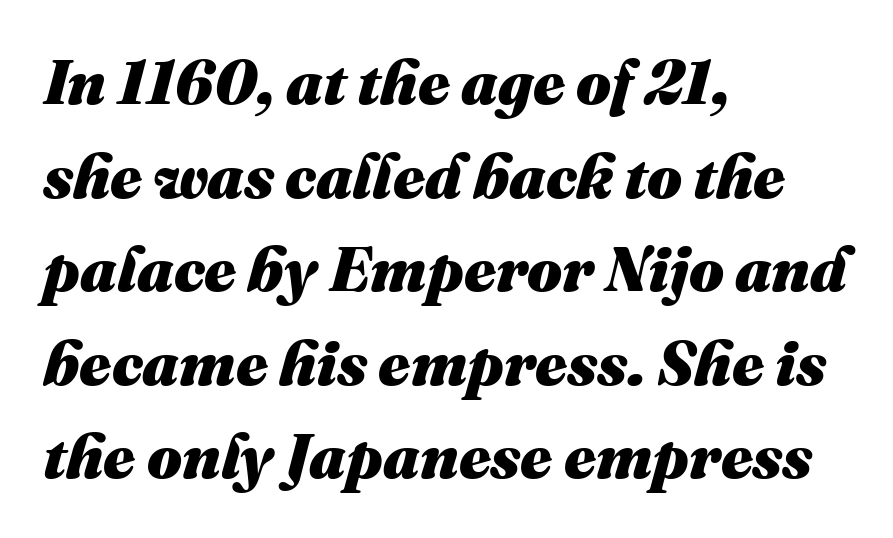
{"italic": "yes", "lean": "right", "slant_degrees": 16, "bold": "yes", "weight": "heavy", "width": "normal", "stroke_contrast": "medium", "x_height": "medium", "monospaced": "no", "underline": "no", "align": "left", "line_spacing": "normal", "line_spacing_ratio": 1.51, "letter_spacing": "normal", "letter_spacing_em": 0.0, "glyph_px": 62}
